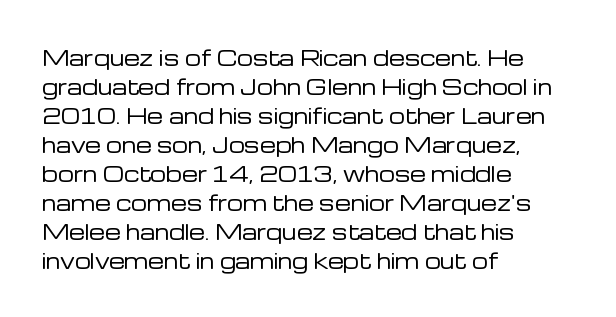
Q: Is the text bold? A: No.
Q: Is the text italic (slanted)? A: No, it is upright.
Q: Is the text underlined? A: No.
Q: How is the paragraph aligned? A: Left-aligned.
Q: Is the spacing between letters normal or unusually wide? A: Normal.
Q: Is the spacing between lines tight, normal or loose? A: Normal.
